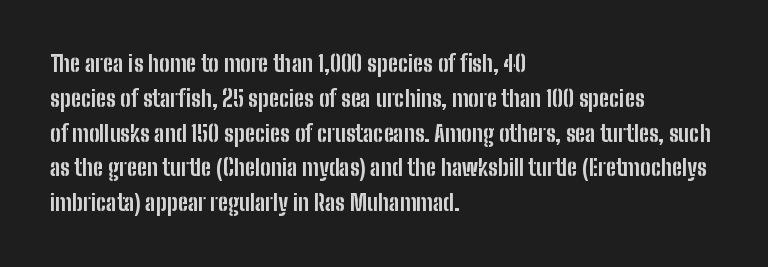
Q: Is the text bold? A: Yes.
Q: Is the text italic (slanted)? A: No, it is upright.
Q: Is the text underlined? A: No.
Q: How is the paragraph aligned? A: Left-aligned.
Q: Is the spacing between letters normal or unusually wide? A: Normal.
Q: Is the spacing between lines tight, normal or loose? A: Normal.
